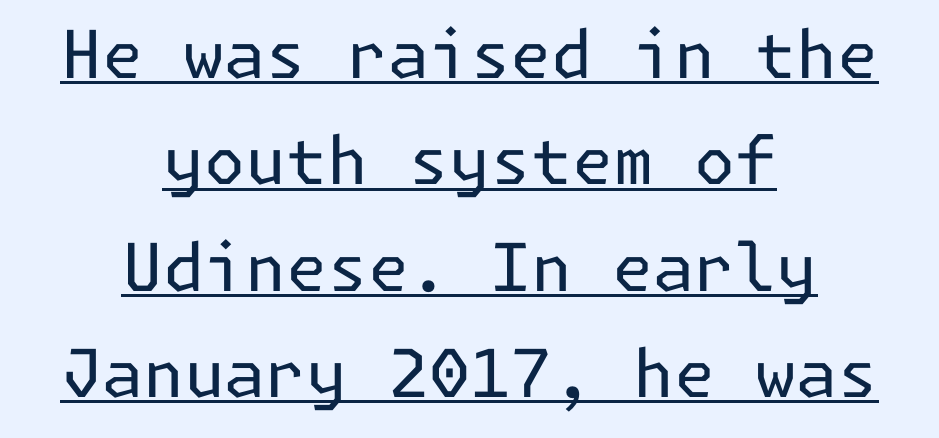
Q: Is the text bold? A: No.
Q: Is the text italic (slanted)? A: No, it is upright.
Q: Is the typeface a serif or a sans-serif typeface? A: Sans-serif.
Q: Is the text underlined? A: Yes.
Q: How is the paragraph aligned? A: Centered.
Q: Is the spacing between letters normal or unusually wide? A: Normal.
Q: Is the spacing between lines tight, normal or loose? A: Normal.
Q: Width (condensed, normal, or wide)? A: Normal.
Q: Stroke contrast? A: Low.
Q: x-height? A: Medium.
